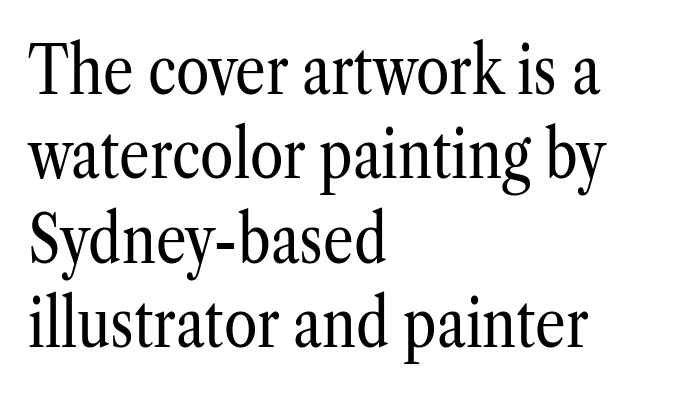
These lines are composed in type with serifs. In CSS terms this would be text-align: left. A typesetter would call this zero additional tracking. Counters stay open thanks to moderate or lighter strokes. The letters stand straight up with perfectly vertical stems.
